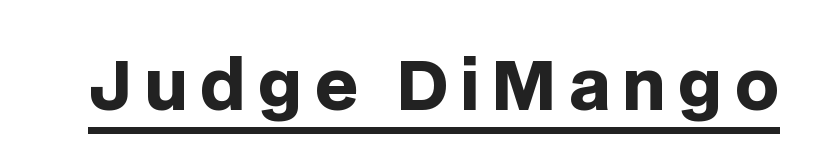
{"serif": "no", "italic": "no", "bold": "yes", "weight": "heavy", "width": "normal", "stroke_contrast": "low", "x_height": "large", "monospaced": "no", "underline": "yes", "glyph_px": 68}
